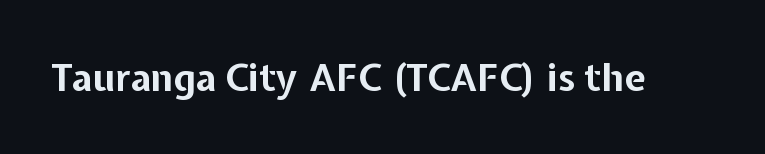
{"serif": "no", "italic": "no", "bold": "yes", "weight": "bold", "width": "normal", "stroke_contrast": "low", "x_height": "medium", "monospaced": "no", "underline": "no", "letter_spacing": "normal", "letter_spacing_em": 0.0, "glyph_px": 38}
